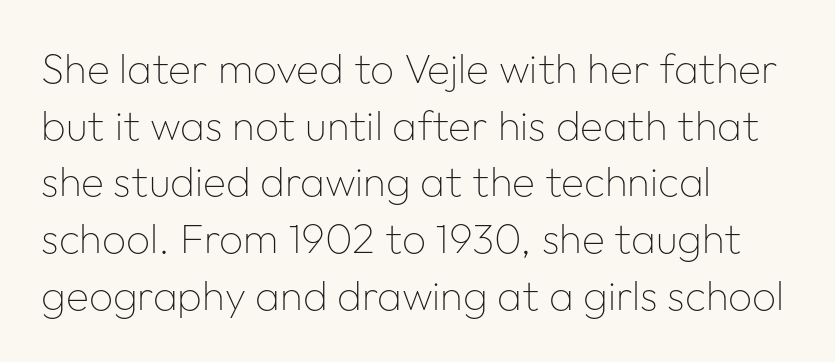
A bare baseline throughout the passage. The rendering keeps characters at their native spacing. Examine the stroke ends and you'll find no serifs. The passage shown is not bold in any degree.
